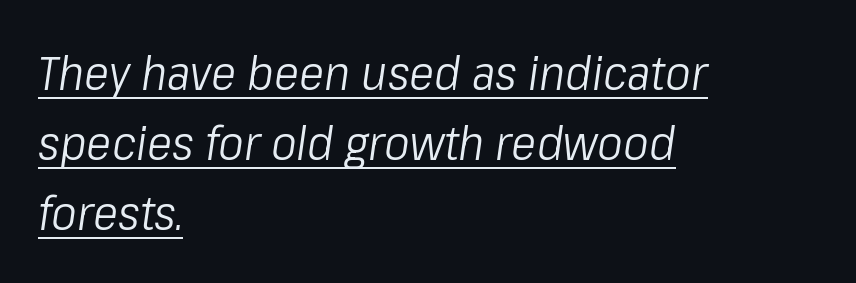
Q: Is the text bold? A: No.
Q: Is the text italic (slanted)? A: Yes, it leans right by about 8 degrees.
Q: Is the text underlined? A: Yes.
Q: How is the paragraph aligned? A: Left-aligned.
Q: Is the spacing between letters normal or unusually wide? A: Normal.
Q: Is the spacing between lines tight, normal or loose? A: Normal.
Q: Width (condensed, normal, or wide)? A: Condensed.
Q: Stroke contrast? A: Low.
Q: x-height? A: Medium.
Q: Monospaced? A: No.
